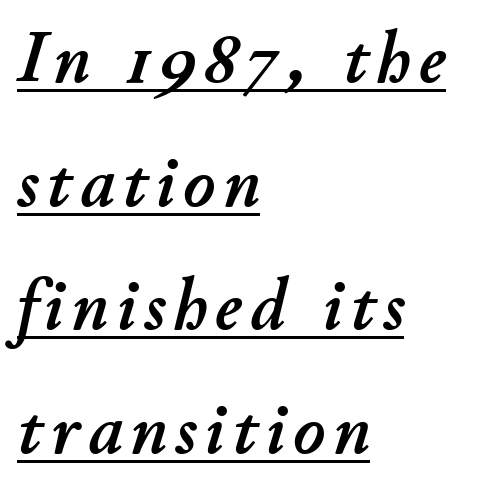
The image shows 75 px text type, italic (leaning right); set left-aligned, normal line spacing (1.65x), underlined; low stroke contrast and a small x-height.
